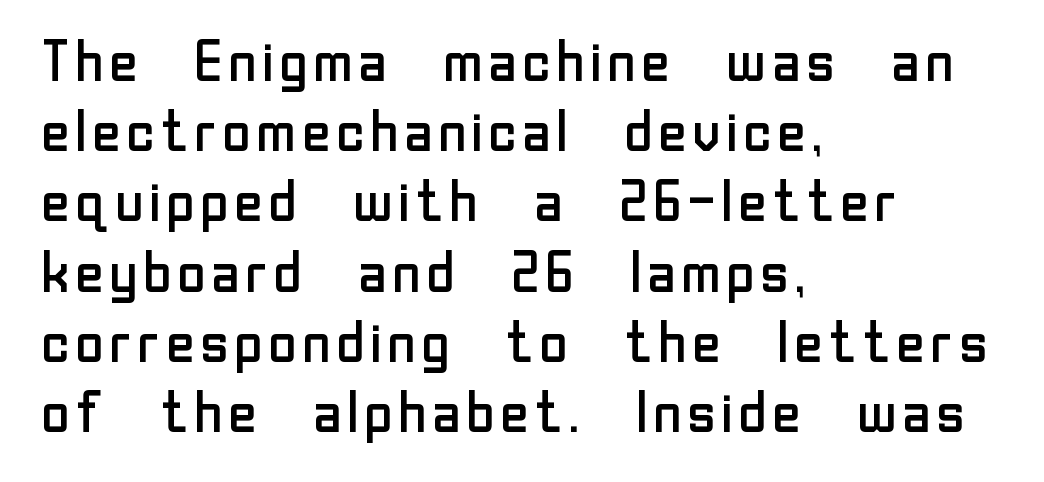
{"serif": "no", "italic": "no", "bold": "no", "weight": "regular", "width": "normal", "stroke_contrast": "low", "x_height": "medium", "monospaced": "no", "underline": "no", "align": "left", "line_spacing_ratio": 1.21, "letter_spacing": "normal", "letter_spacing_em": 0.0, "glyph_px": 58}
